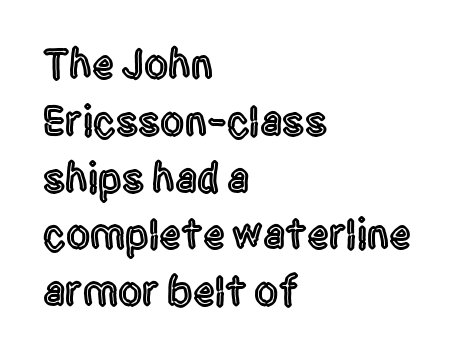
These lines stack with their left ends in a neat column. The letters stand straight up with perfectly vertical stems. Observe the absence of serifs on each vertical stroke in this sample. Regular leading. Glyph-to-glyph distance matches everyday printed text. Honestly, there is no underline to notice here at all.
